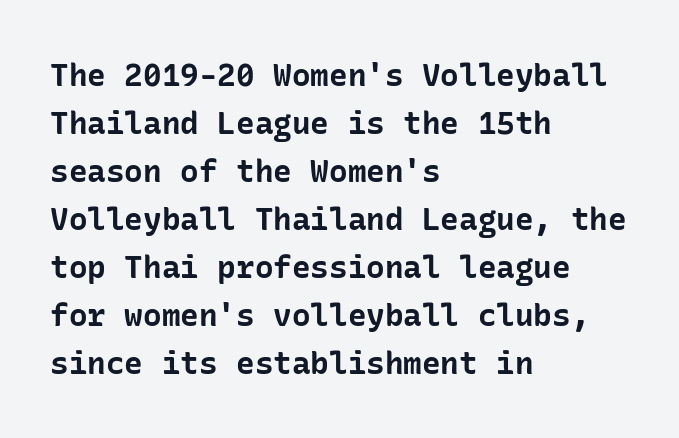
These lines carry a lot of weight — the face is fully bold. The lines are quadded left. Spacing between characters is what you'd get straight out of the box. Honestly, there is no underline to notice here at all.
